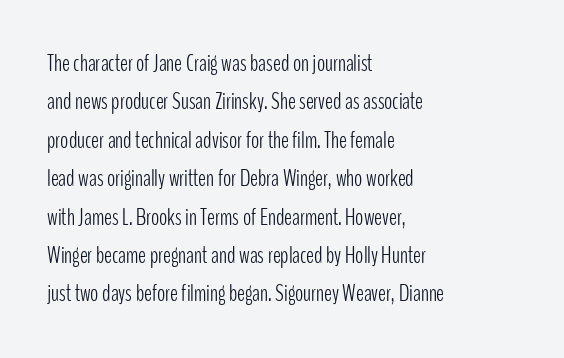
The image shows 24 px text type, upright; set left-aligned, normal line spacing (1.6x), normal letter spacing, not underlined.
